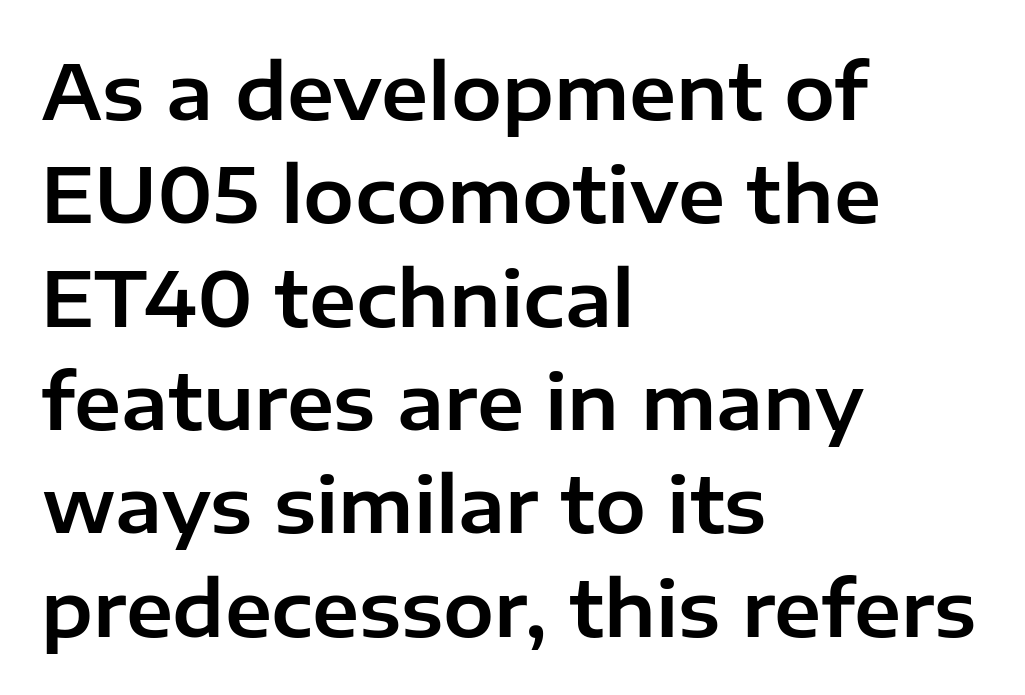
{"serif": "no", "italic": "no", "width": "normal", "stroke_contrast": "low", "x_height": "medium", "monospaced": "no", "underline": "no", "align": "left", "line_spacing": "normal", "line_spacing_ratio": 1.36, "letter_spacing": "normal", "letter_spacing_em": 0.0, "glyph_px": 76}
